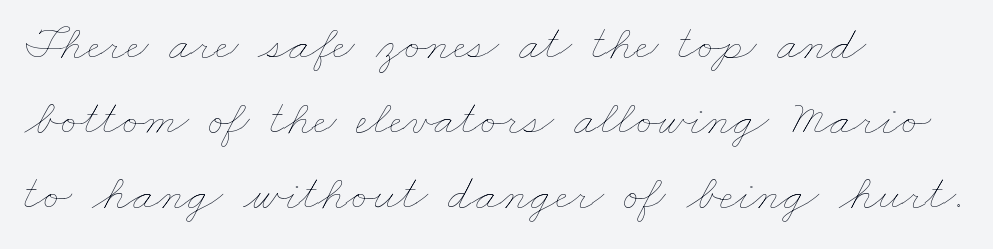
The image shows 50 px thin, wide type; set left-aligned, normal line spacing (1.5x), normal letter spacing, not underlined; low stroke contrast and a small x-height.
